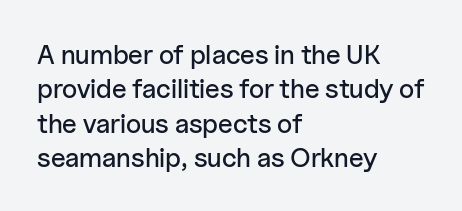
Do the letters lean? They stand straight. Lines of text with bare space underneath. The passage shown stacks its lines at a standard gap. Casual observation: everything's shoved over to the left.
